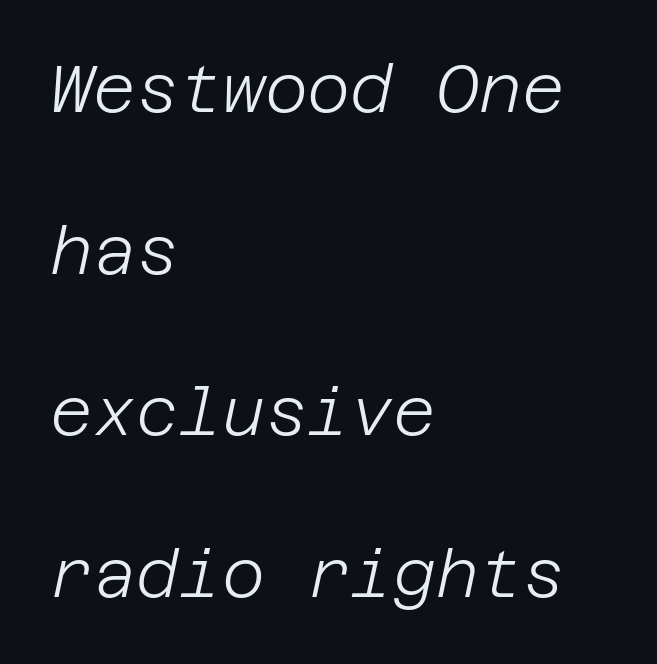
The passage shown has conventional tracking throughout. Caption: multi-line text, flush left, ragged right. The glyphs look as if they've been sheared to an angle. Vertically, the passage feels expansive, rows floating well apart.
